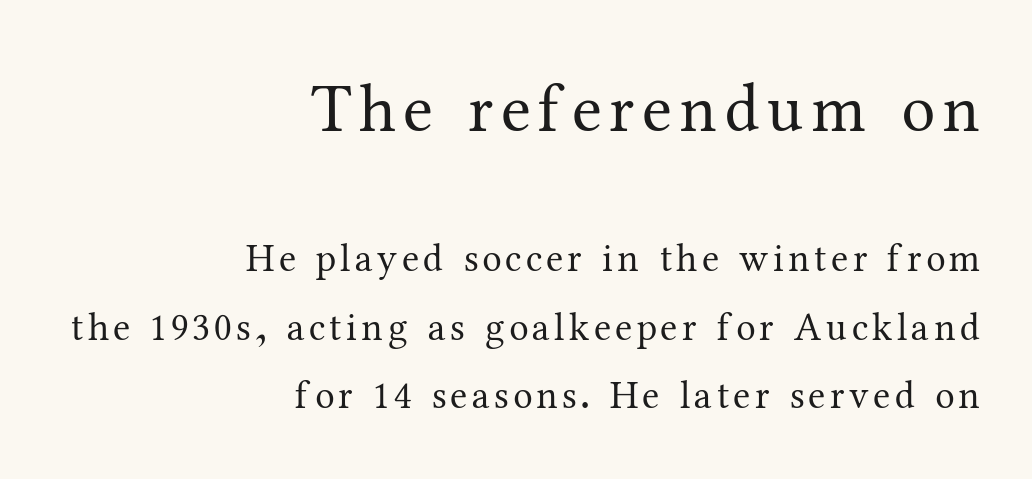
Think of a printed novel: that variable character pitch is what you see here. Is the lower block the larger one? No — the upper block carries the bigger type. What kind of face is this? One with serifs. The area under the type is left untouched.
